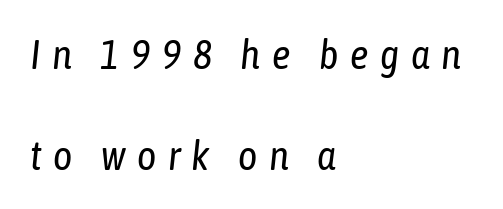
Q: Is the text bold? A: No.
Q: Is the text italic (slanted)? A: Yes, it leans right by about 6 degrees.
Q: Is the text underlined? A: No.
Q: How is the paragraph aligned? A: Left-aligned.
Q: Is the spacing between letters normal or unusually wide? A: Unusually wide.
Q: Is the spacing between lines tight, normal or loose? A: Loose.
Q: Width (condensed, normal, or wide)? A: Condensed.
Q: Stroke contrast? A: Low.
Q: x-height? A: Medium.
Q: Monospaced? A: No.
